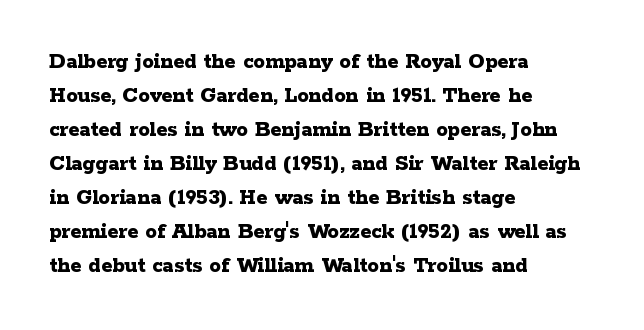
The image shows 23 px bold type, upright; set left-aligned, normal line spacing (1.48x), normal letter spacing, not underlined.
